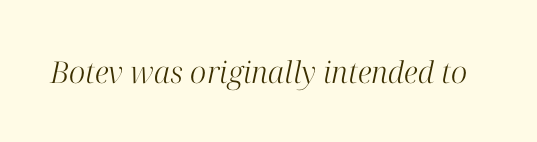
Q: Is the text bold? A: No.
Q: Is the text italic (slanted)? A: Yes, it leans right by about 12 degrees.
Q: Is the typeface a serif or a sans-serif typeface? A: Serif.
Q: Is the text underlined? A: No.
Q: Is the spacing between letters normal or unusually wide? A: Normal.
Q: Width (condensed, normal, or wide)? A: Normal.
Q: Stroke contrast? A: High.
Q: x-height? A: Medium.
Q: Monospaced? A: No.
